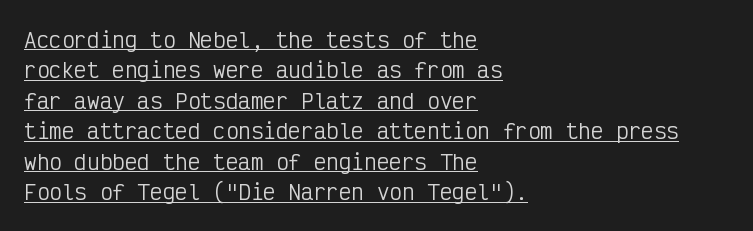
The face looks like a standard text weight, possibly lighter. Layout note: lines flush left. Short note: letters normally spaced. This block has exactly the height ordinary leading produces.
